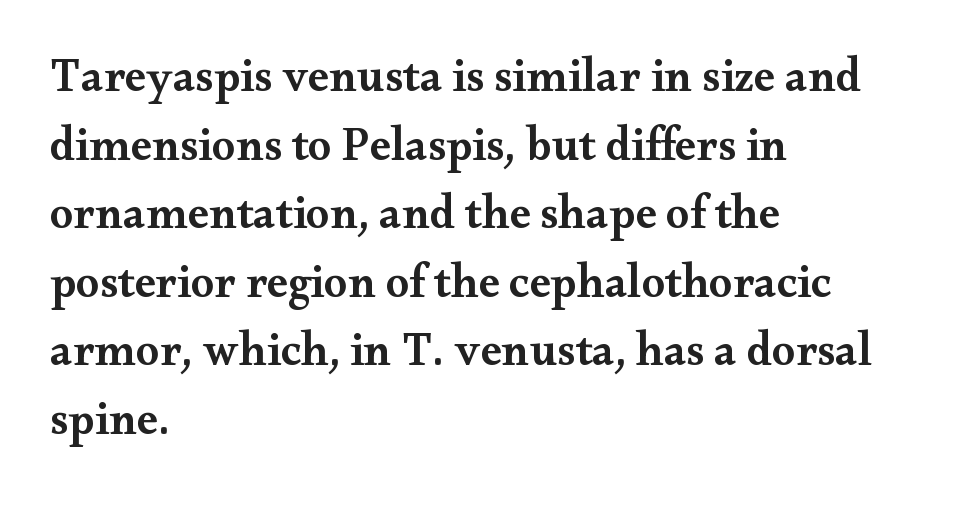
Q: Is the text bold? A: Semi-bold.
Q: Is the text italic (slanted)? A: No, it is upright.
Q: Is the typeface a serif or a sans-serif typeface? A: Serif.
Q: Is the text underlined? A: No.
Q: How is the paragraph aligned? A: Left-aligned.
Q: Is the spacing between letters normal or unusually wide? A: Normal.
Q: Is the spacing between lines tight, normal or loose? A: Normal.
Q: Width (condensed, normal, or wide)? A: Wide.
Q: Stroke contrast? A: Medium.
Q: x-height? A: Small.
Q: Monospaced? A: No.
